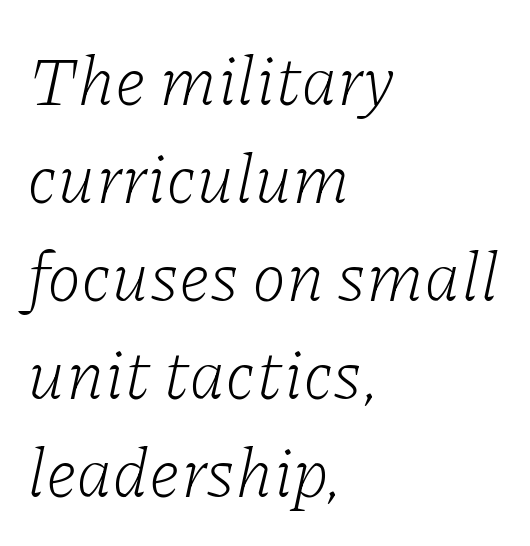
Q: Is the text bold? A: No.
Q: Is the text italic (slanted)? A: Yes, it leans right by about 11 degrees.
Q: Is the typeface a serif or a sans-serif typeface? A: Serif.
Q: Is the text underlined? A: No.
Q: How is the paragraph aligned? A: Left-aligned.
Q: Is the spacing between letters normal or unusually wide? A: Normal.
Q: Is the spacing between lines tight, normal or loose? A: Normal.
Q: Width (condensed, normal, or wide)? A: Normal.
Q: Stroke contrast? A: Low.
Q: x-height? A: Medium.
Q: Monospaced? A: No.
